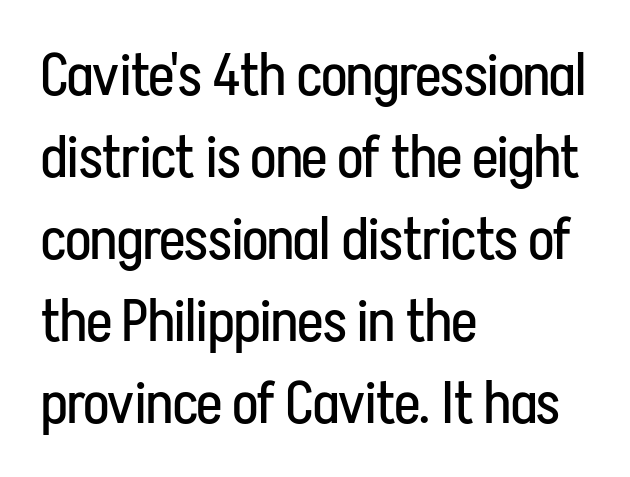
{"serif": "no", "italic": "no", "bold": "no", "weight": "regular", "width": "condensed", "stroke_contrast": "low", "x_height": "medium", "monospaced": "no", "underline": "no", "align": "left", "line_spacing": "normal", "line_spacing_ratio": 1.39, "letter_spacing": "normal", "letter_spacing_em": 0.0, "glyph_px": 59}
